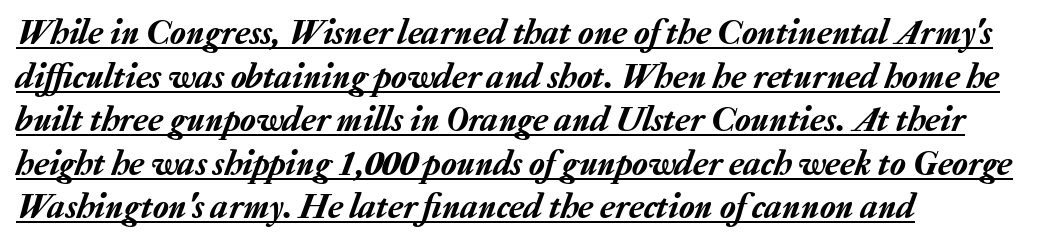
Glance below the letters and you will spot a drawn line. Tall strokes in this sample are angled rather than plumb. Tracking value appears to be zero — textbook default spacing. Reading down the block, your eye returns to a fixed left position each line.
